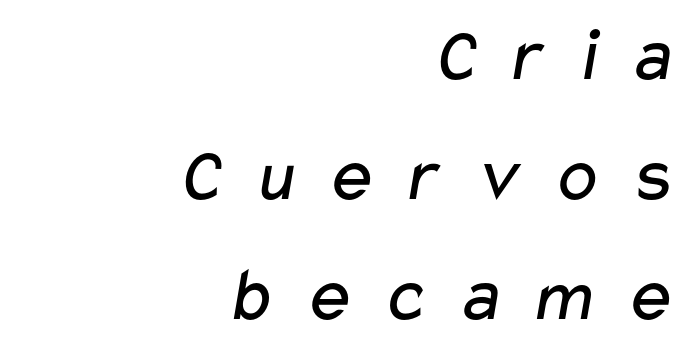
The letters advance in unequal steps, a hallmark of proportional type. These lines sit exactly where default settings would place them. Examine the stroke ends and you'll find no serifs. These glyphs show unthickened strokes, regular width or finer. The string is rendered with underlining switched off. Visually the block forms a straight wall on the right and a jagged coastline on the left.
